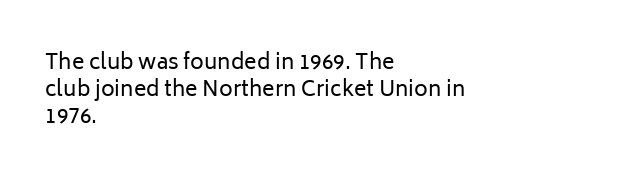
Q: Is the text bold? A: No.
Q: Is the text italic (slanted)? A: No, it is upright.
Q: Is the text underlined? A: No.
Q: How is the paragraph aligned? A: Left-aligned.
Q: Is the spacing between letters normal or unusually wide? A: Normal.
Q: Is the spacing between lines tight, normal or loose? A: Normal.
